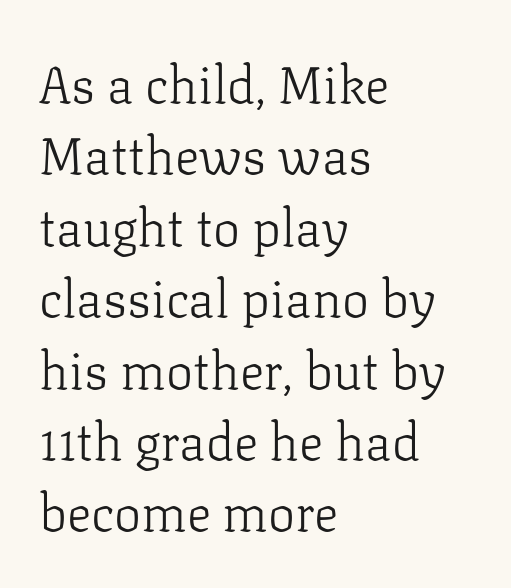
{"serif": "yes", "italic": "no", "bold": "no", "weight": "light", "width": "normal", "stroke_contrast": "low", "x_height": "medium", "monospaced": "no", "underline": "no", "align": "left", "line_spacing": "normal", "line_spacing_ratio": 1.4, "letter_spacing": "normal", "letter_spacing_em": 0.0, "glyph_px": 51}
